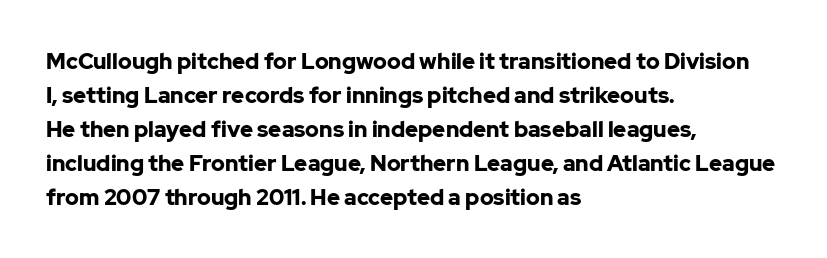
{"italic": "no", "bold": "yes", "underline": "no", "align": "left", "line_spacing": "normal", "line_spacing_ratio": 1.54, "letter_spacing": "normal", "letter_spacing_em": 0.0, "glyph_px": 22}
